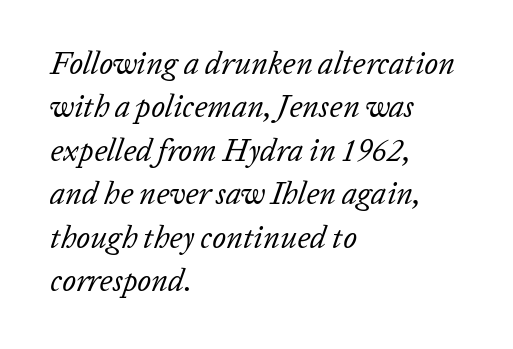
The image shows 31 px regular-weight type, italic (leaning right); set left-aligned, normal line spacing (1.4x), normal letter spacing, not underlined; low stroke contrast and a medium x-height.
